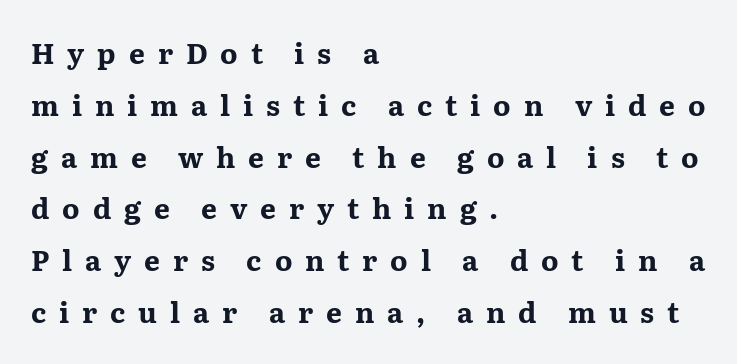
{"serif": "yes", "italic": "no", "bold": "yes", "weight": "bold", "width": "wide", "stroke_contrast": "medium", "x_height": "medium", "monospaced": "no", "underline": "no", "align": "left", "line_spacing_ratio": 1.85, "letter_spacing": "wide", "letter_spacing_em": 0.46, "glyph_px": 28}
